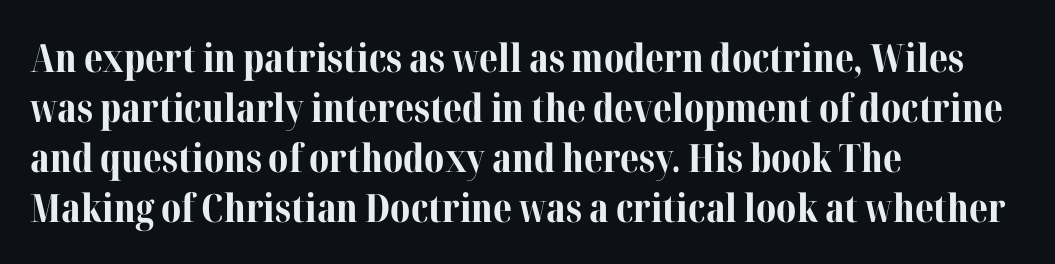
The image shows 39 px bold serif type, upright; set left-aligned, normal line spacing (1.28x), normal letter spacing, not underlined; medium stroke contrast and a medium x-height.
